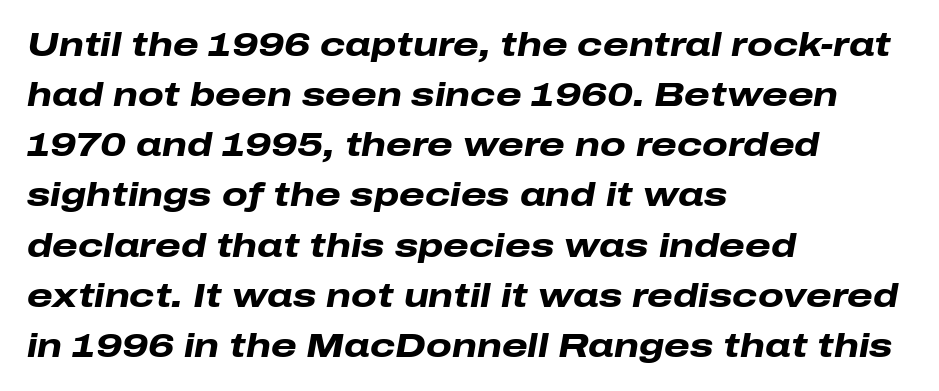
{"italic": "yes", "lean": "right", "slant_degrees": 10, "bold": "yes", "weight": "heavy", "width": "wide", "stroke_contrast": "low", "x_height": "medium", "monospaced": "no", "underline": "no", "align": "left", "line_spacing": "normal", "line_spacing_ratio": 1.52, "letter_spacing": "normal", "letter_spacing_em": 0.0, "glyph_px": 33}
